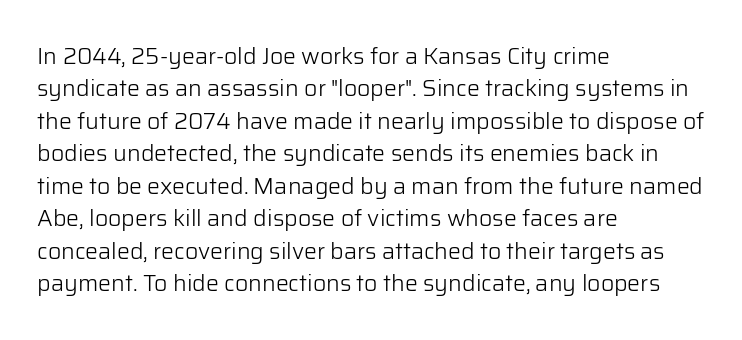
The image shows 23 px text type, upright; set left-aligned, normal line spacing (1.41x), normal letter spacing, not underlined.
